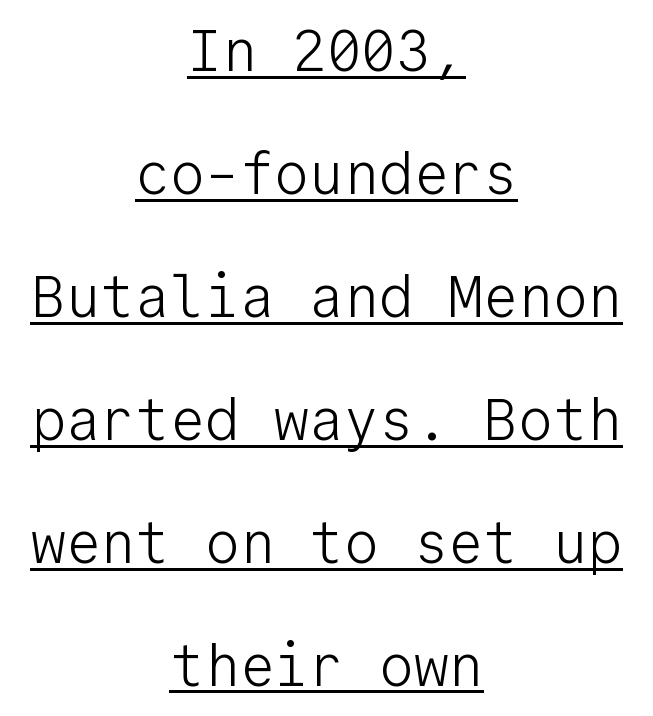
Somebody hit Ctrl+U on this one — the words are underlined. Characters remain perfectly vertical along every line. Think standard paragraph weight, or any step lighter than that. This block would shrink considerably if given ordinary leading; it's expanded now. Glyph-to-glyph distance matches everyday printed text. This rendering employs a face without finishing strokes, i.e., a sans-serif.
